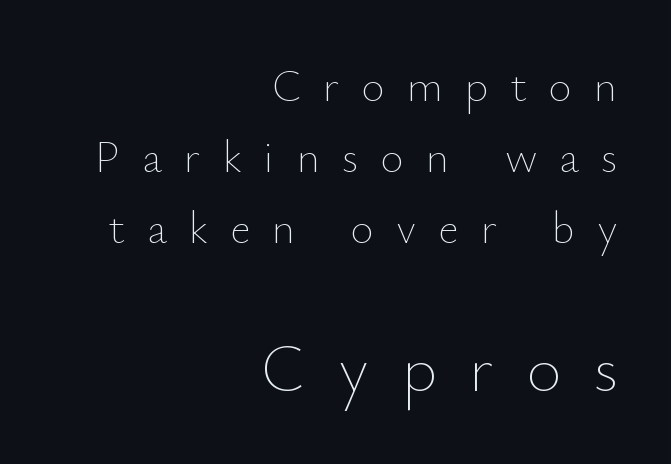
The image shows 67 px thin type, upright; set right-aligned, normal line spacing (1.58x), unusually wide letter spacing (+0.49 em), not underlined; the second (bottom) block is 1.49x larger; low stroke contrast and a small x-height.
